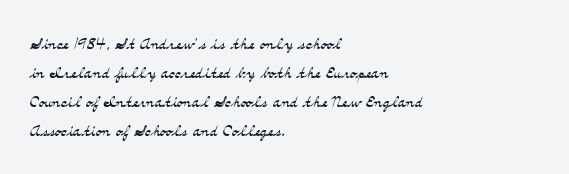
Q: Is the text bold? A: No.
Q: Is the text italic (slanted)? A: Yes.
Q: Is the text underlined? A: No.
Q: How is the paragraph aligned? A: Left-aligned.
Q: Is the spacing between letters normal or unusually wide? A: Normal.
Q: Is the spacing between lines tight, normal or loose? A: Normal.
